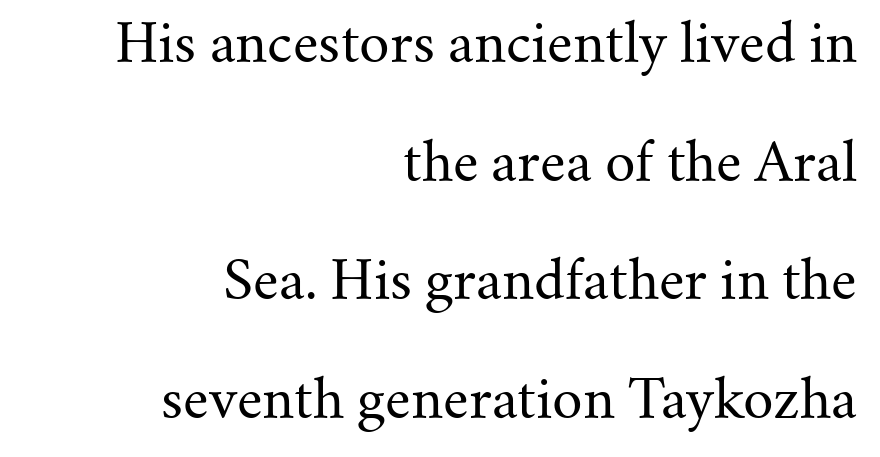
Airy leading. Letters have the restrained weight of plain body copy at most. Note the varied advance widths — an 'i' is clearly narrower than an 'm'. The ragged edge is on the left, which tells us the setting is flush right. This is roman type, the default non-slanted kind.
